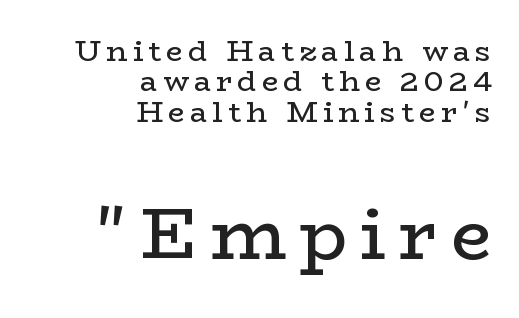
Bigger letters appear in the bottom chunk; the top chunk is reduced. Vertical stems look standard width or narrower in stroke. The letters stand straight up with perfectly vertical stems. This is serif lettering, the kind often seen in printed books. Rows of type sit shoulder to shoulder in the vertical direction.
